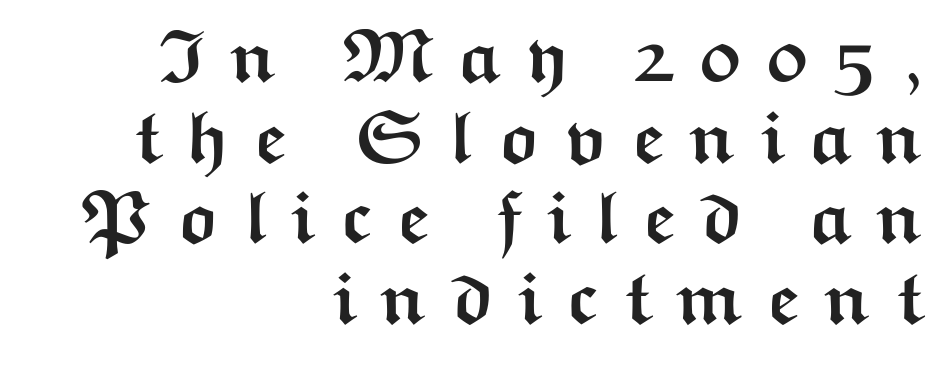
Q: Is the text bold? A: Yes.
Q: Is the text italic (slanted)? A: No, it is upright.
Q: Is the typeface a serif or a sans-serif typeface? A: Sans-serif.
Q: Is the text underlined? A: No.
Q: How is the paragraph aligned? A: Right-aligned.
Q: Is the spacing between letters normal or unusually wide? A: Unusually wide.
Q: Is the spacing between lines tight, normal or loose? A: Tight.
Q: Width (condensed, normal, or wide)? A: Wide.
Q: Stroke contrast? A: Medium.
Q: x-height? A: Medium.
Q: Monospaced? A: No.
